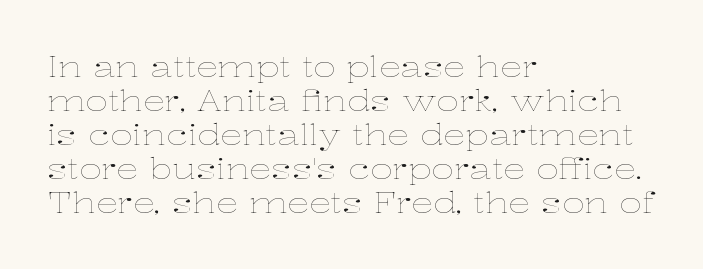
Where is the straight margin? On the left. If you drew a line through each stem, it would be perfectly vertical. There is no visible air inserted between adjacent glyphs. This sample has the flowing, uneven cadence of proportional lettering. The baseline area is clear. The weight tops out at a normal text grade.
